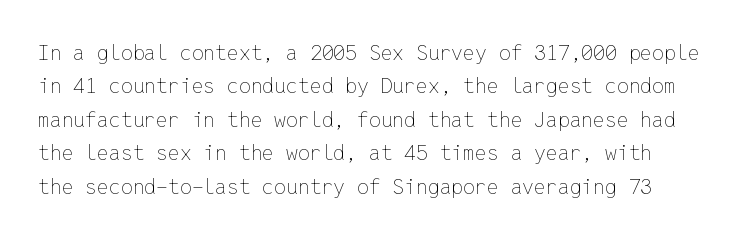
Honestly, there is no underline to notice here at all. Summary of weight: not heavy and not bold. Normally led — the rows are evenly, conventionally spaced. Nope, not italic — everything's standing straight. The rendering keeps characters at their native spacing.
